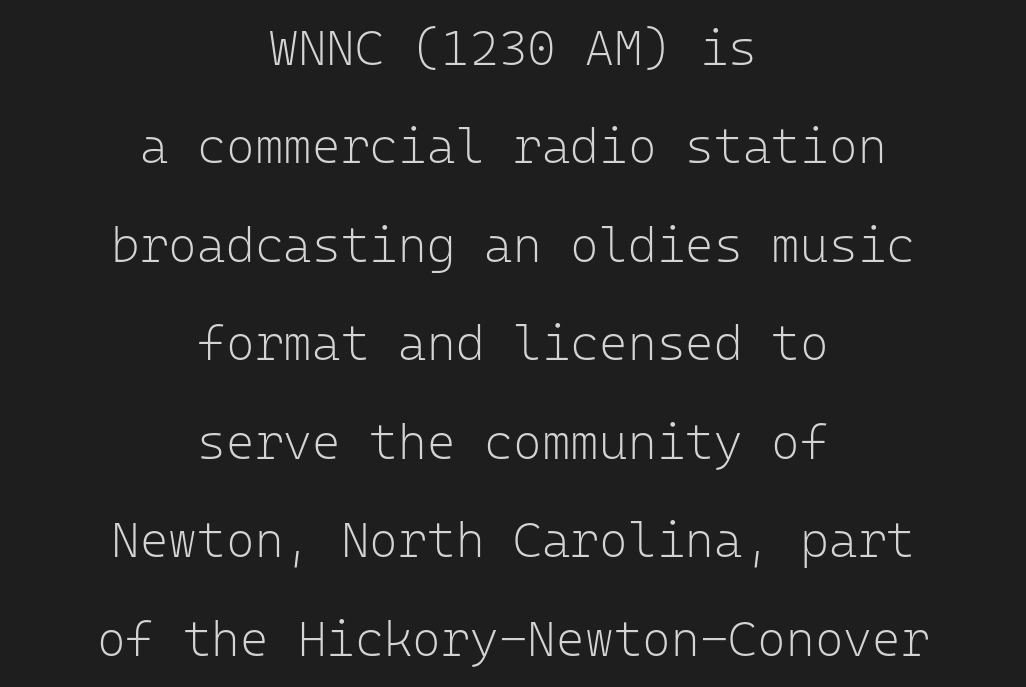
The image shows 49 px light sans-serif type, upright, monospaced; set centered, loose line spacing (2.01x), normal letter spacing, not underlined; low stroke contrast and a medium x-height.
